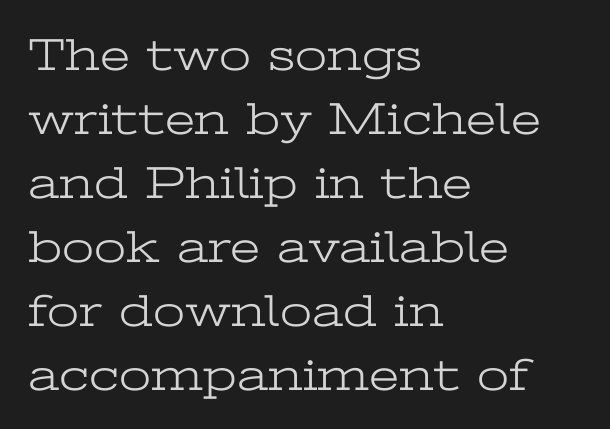
{"serif": "yes", "italic": "no", "bold": "no", "weight": "light", "width": "wide", "stroke_contrast": "low", "x_height": "medium", "monospaced": "no", "underline": "no", "align": "left", "line_spacing": "normal", "line_spacing_ratio": 1.39, "letter_spacing": "normal", "letter_spacing_em": 0.0, "glyph_px": 46}
